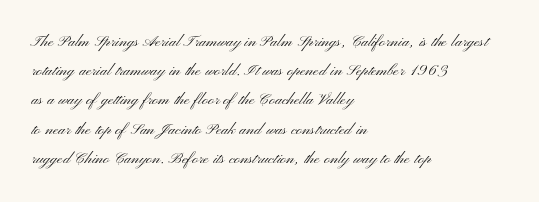
The image shows 20 px text type; set left-aligned, normal line spacing (1.46x), normal letter spacing, not underlined.
